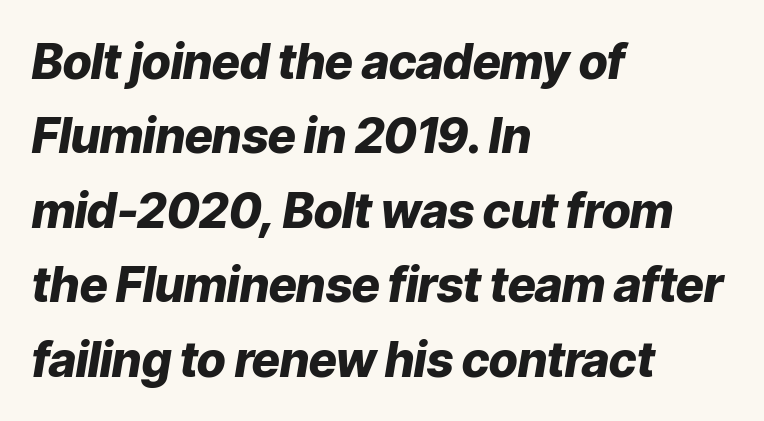
Q: Is the text bold? A: Yes.
Q: Is the text italic (slanted)? A: Yes, it leans right by about 9 degrees.
Q: Is the text underlined? A: No.
Q: How is the paragraph aligned? A: Left-aligned.
Q: Is the spacing between letters normal or unusually wide? A: Normal.
Q: Is the spacing between lines tight, normal or loose? A: Normal.
Q: Width (condensed, normal, or wide)? A: Normal.
Q: Stroke contrast? A: Low.
Q: x-height? A: Medium.
Q: Monospaced? A: No.
